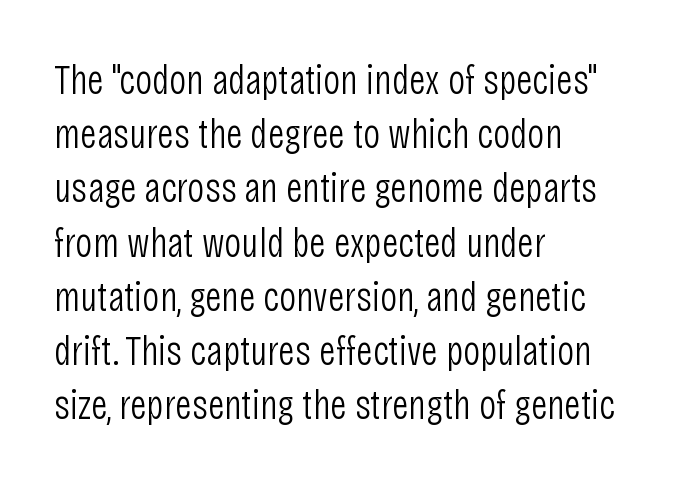
Q: Is the text bold? A: No.
Q: Is the text italic (slanted)? A: No, it is upright.
Q: Is the typeface a serif or a sans-serif typeface? A: Sans-serif.
Q: Is the text underlined? A: No.
Q: How is the paragraph aligned? A: Left-aligned.
Q: Is the spacing between letters normal or unusually wide? A: Normal.
Q: Is the spacing between lines tight, normal or loose? A: Normal.
Q: Width (condensed, normal, or wide)? A: Condensed.
Q: Stroke contrast? A: Low.
Q: x-height? A: Large.
Q: Monospaced? A: No.
